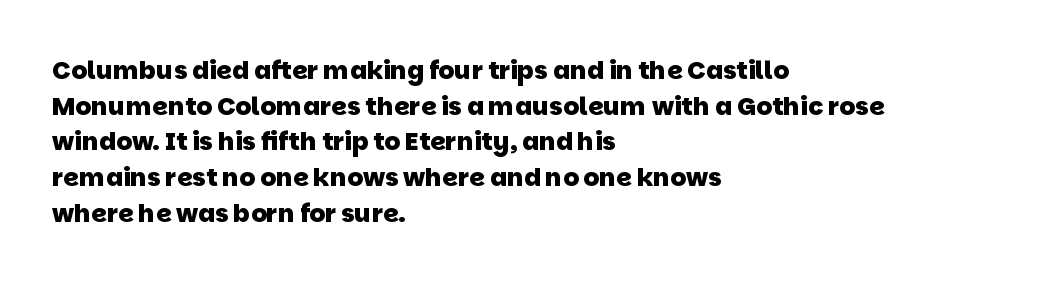
Q: Is the text bold? A: Yes.
Q: Is the text underlined? A: No.
Q: How is the paragraph aligned? A: Left-aligned.
Q: Is the spacing between letters normal or unusually wide? A: Normal.
Q: Is the spacing between lines tight, normal or loose? A: Normal.
